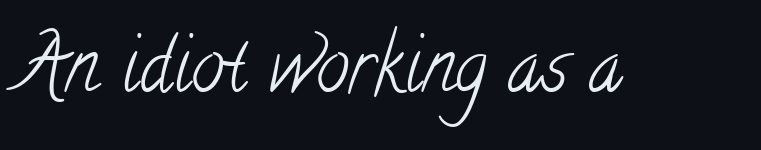
In terms of letterspacing, this is plain default setting. Old-style or modern, the face here clearly has serifs. The strip under each line holds only bare page. Heaviness? Minimal to ordinary, like unemphasized prose. Proportional: the letters do not fall into vertical columns.
